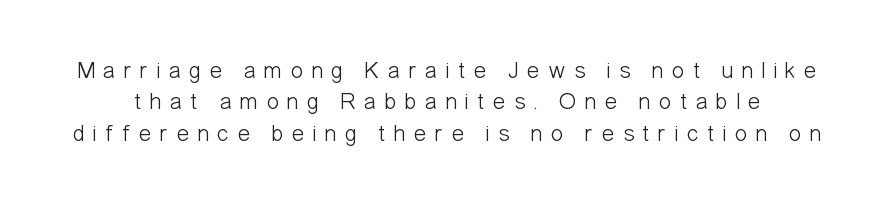
The image shows 24 px text type, upright; set normal line spacing (1.31x), unusually wide letter spacing (+0.33 em), not underlined.
